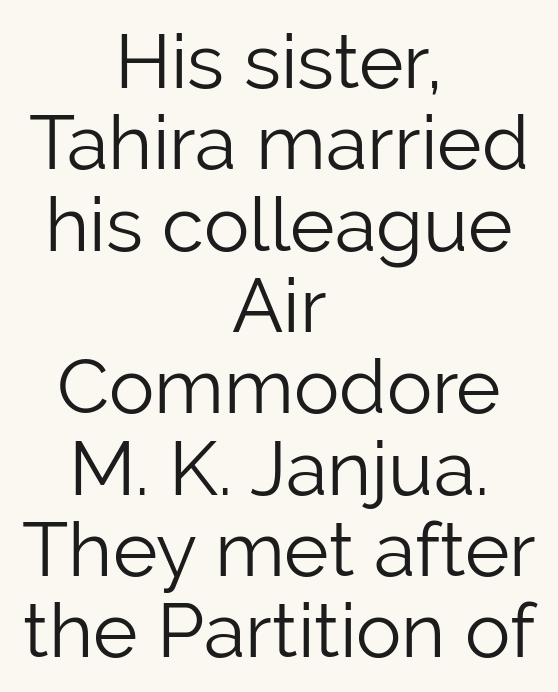
The image shows 76 px light sans-serif type, upright; set centered, tight line spacing (1.07x), normal letter spacing, not underlined; low stroke contrast and a medium x-height.
